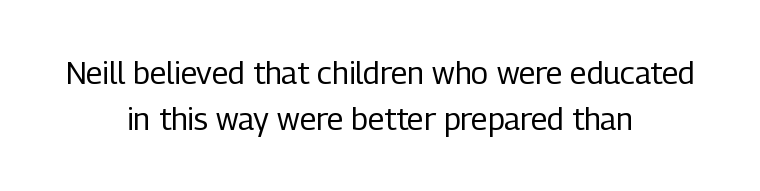
The image shows 31 px regular-weight, condensed sans-serif type, upright; set centered, normal line spacing (1.49x), normal letter spacing, not underlined; low stroke contrast and a medium x-height.
